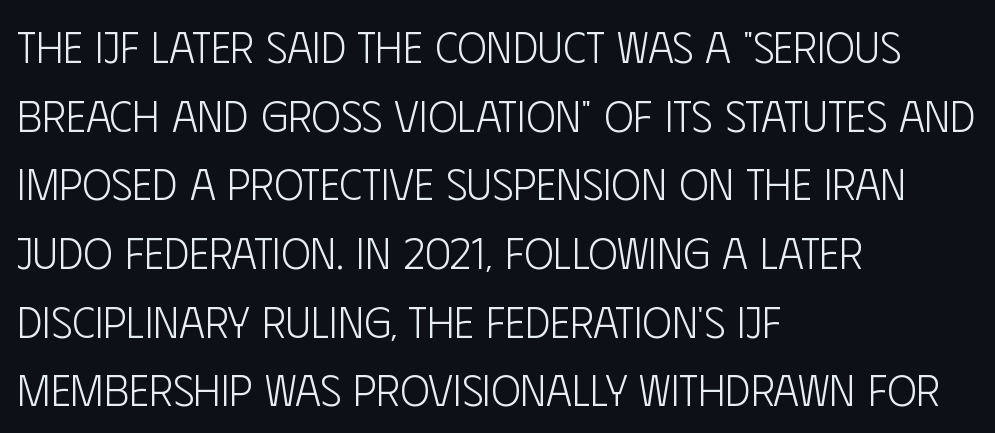
{"serif": "no", "italic": "no", "bold": "no", "weight": "light", "width": "condensed", "stroke_contrast": "low", "x_height": "large", "monospaced": "no", "underline": "no", "align": "left", "line_spacing": "normal", "line_spacing_ratio": 1.56, "letter_spacing": "normal", "letter_spacing_em": 0.0, "glyph_px": 44}
